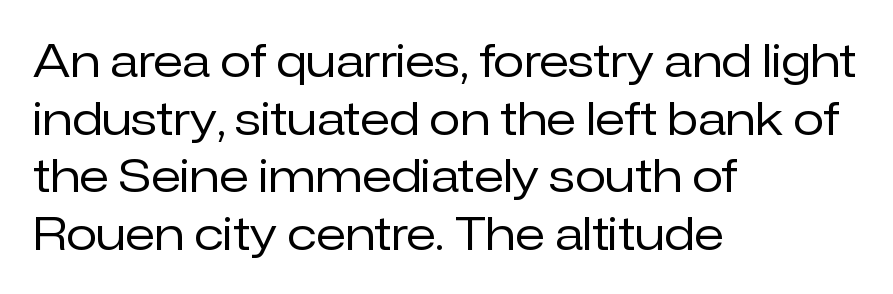
Q: Is the text bold? A: No.
Q: Is the text italic (slanted)? A: No, it is upright.
Q: Is the typeface a serif or a sans-serif typeface? A: Sans-serif.
Q: Is the text underlined? A: No.
Q: How is the paragraph aligned? A: Left-aligned.
Q: Is the spacing between letters normal or unusually wide? A: Normal.
Q: Is the spacing between lines tight, normal or loose? A: Normal.
Q: Width (condensed, normal, or wide)? A: Normal.
Q: Stroke contrast? A: Low.
Q: x-height? A: Medium.
Q: Monospaced? A: No.
